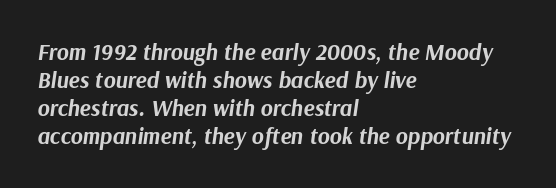
Q: Is the text bold? A: Yes.
Q: Is the text italic (slanted)? A: Yes, it leans right by about 9 degrees.
Q: Is the text underlined? A: No.
Q: How is the paragraph aligned? A: Left-aligned.
Q: Is the spacing between letters normal or unusually wide? A: Normal.
